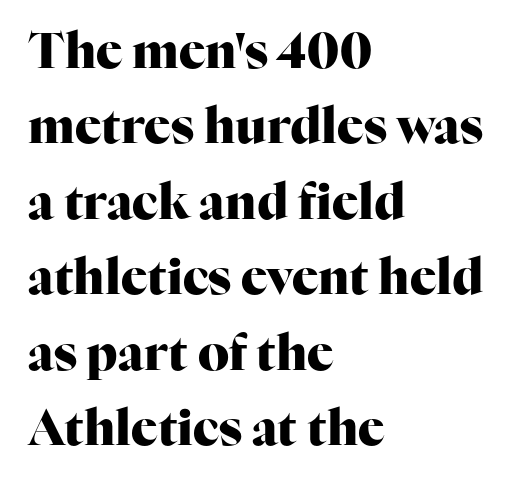
Q: Is the text bold? A: Yes.
Q: Is the text italic (slanted)? A: No, it is upright.
Q: Is the typeface a serif or a sans-serif typeface? A: Serif.
Q: Is the text underlined? A: No.
Q: How is the paragraph aligned? A: Left-aligned.
Q: Is the spacing between letters normal or unusually wide? A: Normal.
Q: Is the spacing between lines tight, normal or loose? A: Normal.
Q: Width (condensed, normal, or wide)? A: Normal.
Q: Stroke contrast? A: High.
Q: x-height? A: Medium.
Q: Monospaced? A: No.
